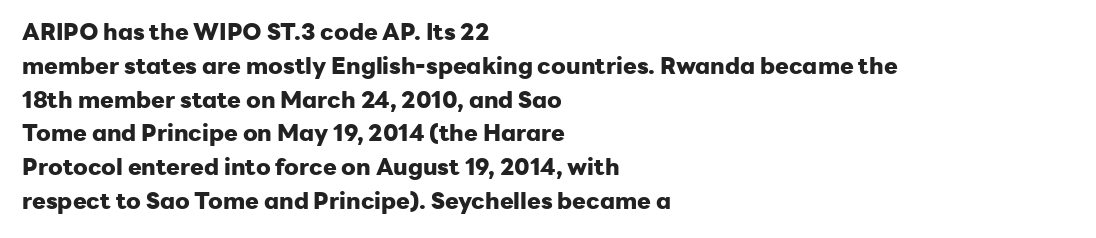
The image shows 23 px bold type, upright; set left-aligned, normal line spacing (1.47x), normal letter spacing, not underlined.
